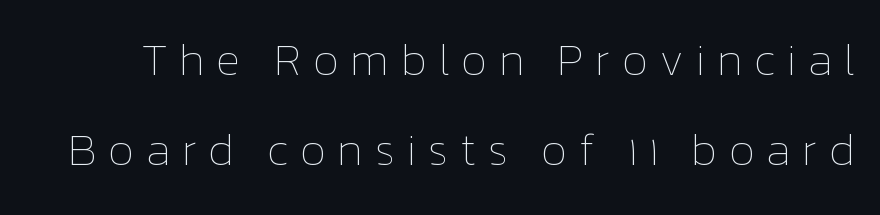
The image shows 45 px thin type, upright; set loose line spacing (2.0x), unusually wide letter spacing (+0.25 em), not underlined; low stroke contrast and a medium x-height.
